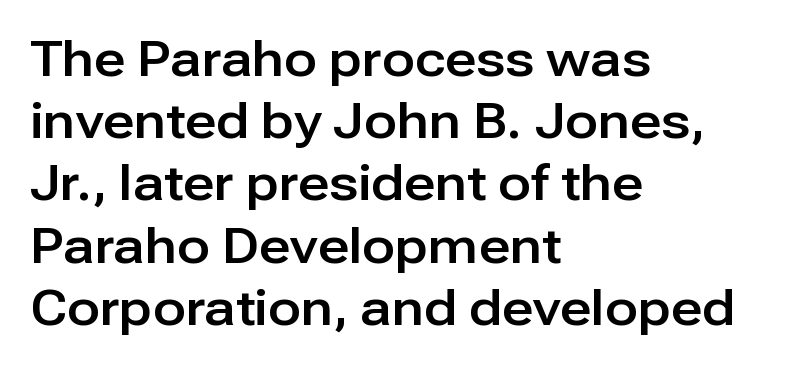
The image shows 49 px sans-serif type, upright; set left-aligned, normal line spacing (1.27x), normal letter spacing, not underlined; low stroke contrast and a medium x-height.
